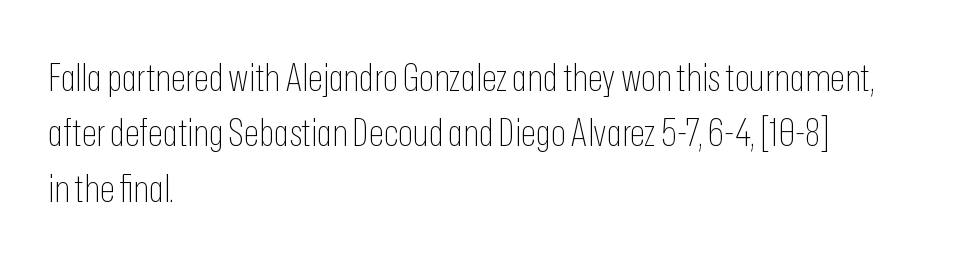
The image shows 39 px thin, condensed sans-serif type, upright; set left-aligned, normal line spacing (1.42x), normal letter spacing, not underlined; low stroke contrast and a medium x-height.
